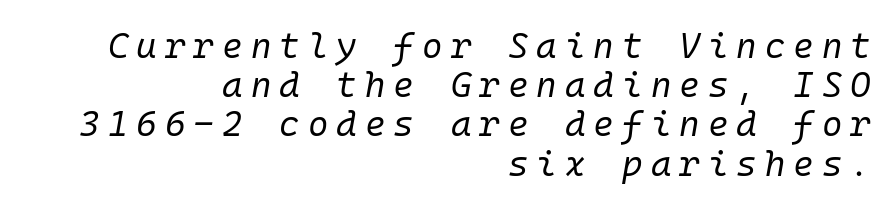
Descender tails drop into unmarked territory. How are the letters spaced? Widely, with obvious added tracking. A typesetter would call this monospace, since all characters share one set width. Regarding leading, the lines here are crowded together. The setting favours the right margin, as signatures and pull-quotes sometimes do. The passage shown leans; its letterforms are oblique.
